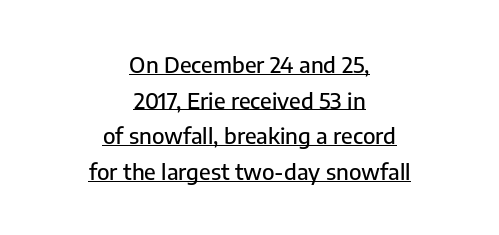
The image shows 22 px text type, upright; set centered, normal line spacing (1.62x), normal letter spacing, underlined.
